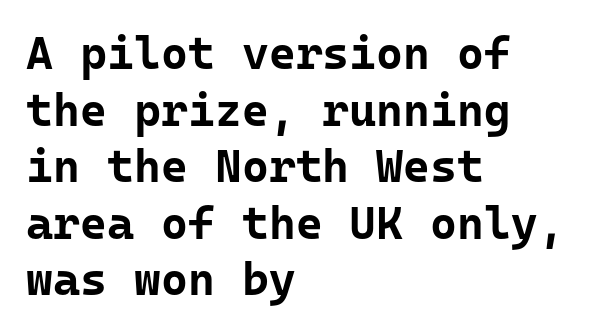
{"serif": "no", "italic": "no", "bold": "yes", "weight": "bold", "width": "normal", "stroke_contrast": "low", "x_height": "medium", "monospaced": "yes", "underline": "no", "align": "left", "line_spacing_ratio": 1.23, "letter_spacing": "normal", "letter_spacing_em": 0.0, "glyph_px": 46}
